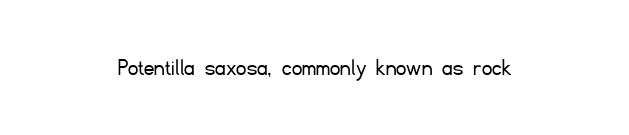
{"italic": "no", "bold": "no", "underline": "no", "letter_spacing": "normal", "letter_spacing_em": 0.0, "glyph_px": 25}
